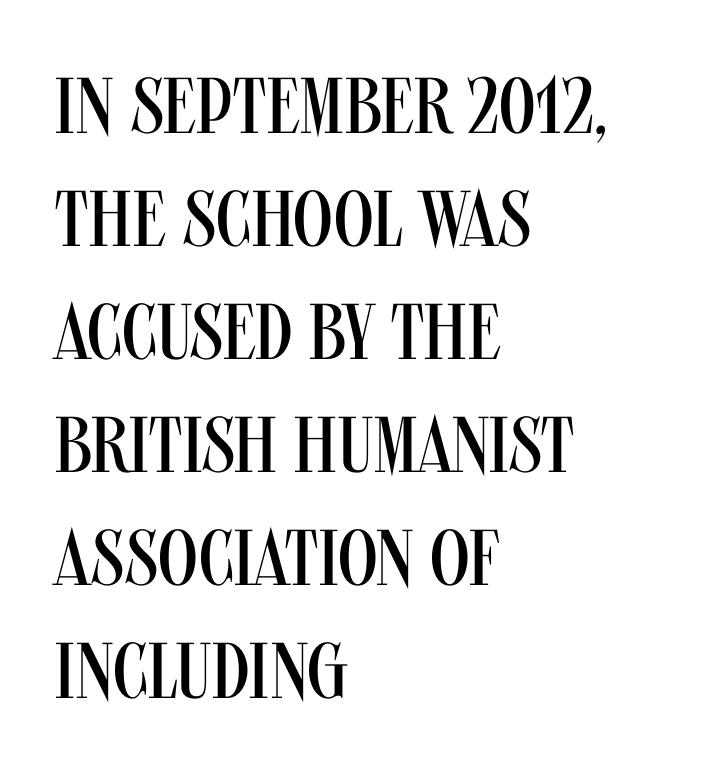
{"serif": "no", "italic": "no", "bold": "no", "weight": "regular", "width": "condensed", "stroke_contrast": "medium", "x_height": "large", "monospaced": "no", "underline": "no", "align": "left", "line_spacing": "normal", "line_spacing_ratio": 1.43, "letter_spacing": "normal", "letter_spacing_em": 0.0, "glyph_px": 79}
